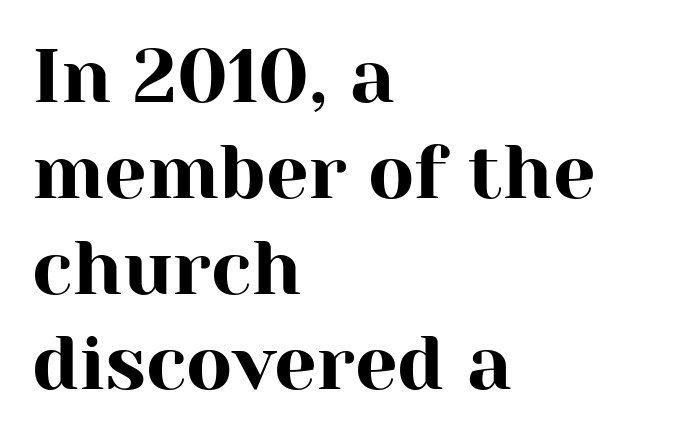
Q: Is the text italic (slanted)? A: No, it is upright.
Q: Is the typeface a serif or a sans-serif typeface? A: Serif.
Q: Is the text underlined? A: No.
Q: How is the paragraph aligned? A: Left-aligned.
Q: Is the spacing between letters normal or unusually wide? A: Normal.
Q: Is the spacing between lines tight, normal or loose? A: Normal.
Q: Width (condensed, normal, or wide)? A: Normal.
Q: Stroke contrast? A: High.
Q: x-height? A: Medium.
Q: Monospaced? A: No.
